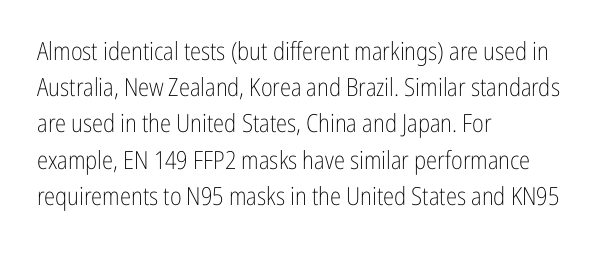
The image shows 25 px text type, upright; set left-aligned, normal line spacing (1.45x), normal letter spacing, not underlined.
